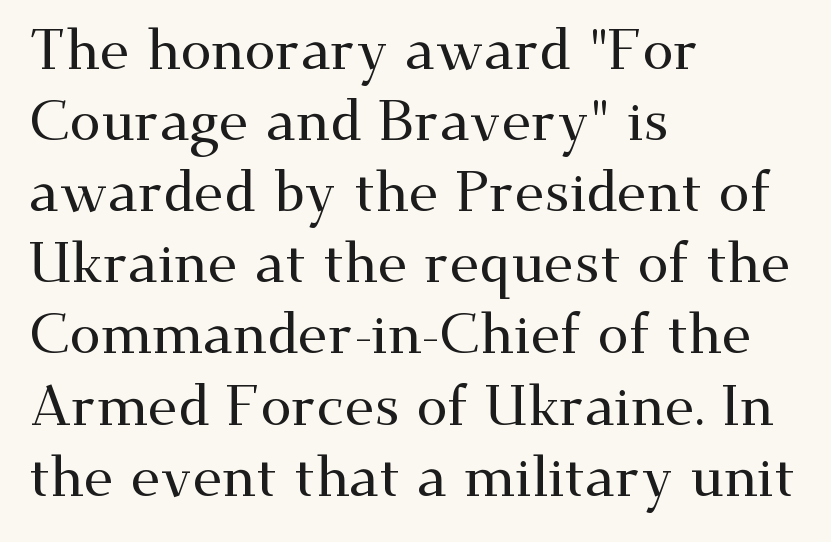
The image shows 56 px wide serif type, upright; set left-aligned, normal line spacing (1.27x), normal letter spacing, not underlined; medium stroke contrast and a small x-height.
